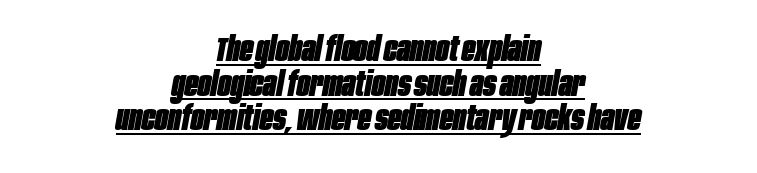
Letter spacing: default. If you drew a line through each stem, it would be angled. This sample trades vertical openness for compactness between lines. Reading down the block, each line starts at a different indent, mirrored at its end. Strong, thick strokes mark this as bold type.
